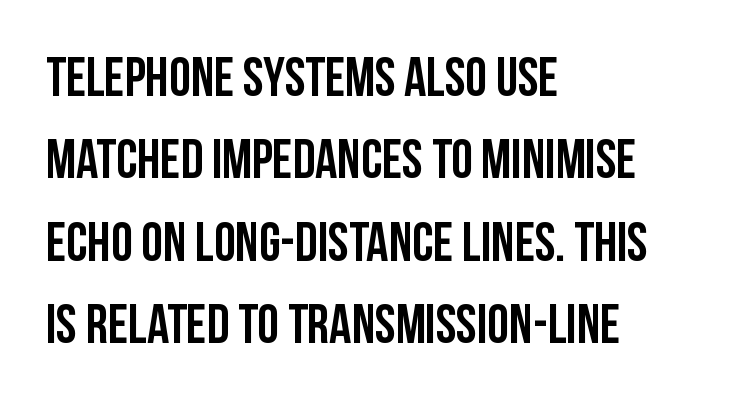
The image shows 55 px condensed sans-serif type, upright; set left-aligned, normal line spacing (1.5x), normal letter spacing, not underlined; low stroke contrast and a large x-height.
